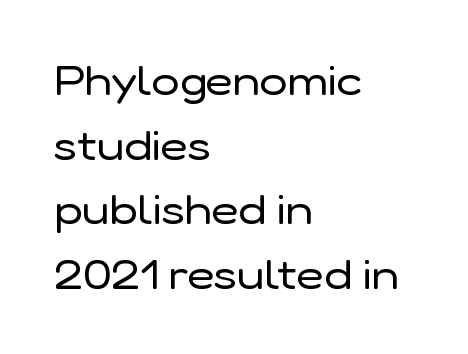
The image shows 42 px regular-weight sans-serif type, upright; set left-aligned, normal line spacing (1.54x), normal letter spacing, not underlined; low stroke contrast and a medium x-height.
